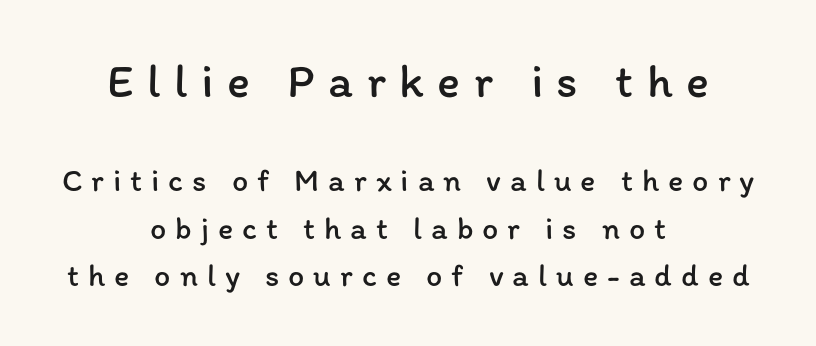
Q: Is the text bold? A: No.
Q: Is the text italic (slanted)? A: No, it is upright.
Q: Is the text underlined? A: No.
Q: How is the paragraph aligned? A: Centered.
Q: Is the spacing between letters normal or unusually wide? A: Unusually wide.
Q: Is the spacing between lines tight, normal or loose? A: Normal.
Q: Which block of text is set in a larger size, the first (top) or the second (bottom)? A: The first (top) one.
Q: Width (condensed, normal, or wide)? A: Normal.
Q: Stroke contrast? A: Low.
Q: x-height? A: Medium.
Q: Monospaced? A: No.
